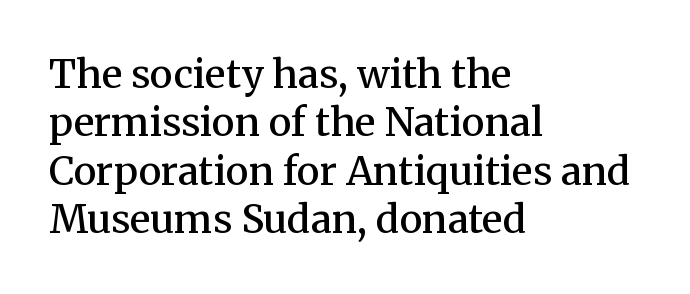
Q: Is the text bold? A: Semi-bold.
Q: Is the text italic (slanted)? A: No, it is upright.
Q: Is the typeface a serif or a sans-serif typeface? A: Serif.
Q: Is the text underlined? A: No.
Q: How is the paragraph aligned? A: Left-aligned.
Q: Is the spacing between letters normal or unusually wide? A: Normal.
Q: Width (condensed, normal, or wide)? A: Normal.
Q: Stroke contrast? A: Medium.
Q: x-height? A: Medium.
Q: Monospaced? A: No.
